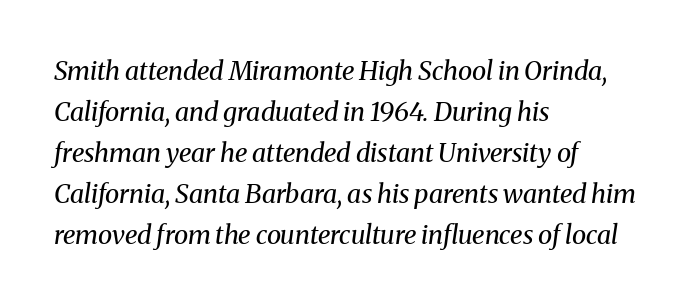
Q: Is the text bold? A: No.
Q: Is the text italic (slanted)? A: Yes, it leans right by about 8 degrees.
Q: Is the text underlined? A: No.
Q: How is the paragraph aligned? A: Left-aligned.
Q: Is the spacing between letters normal or unusually wide? A: Normal.
Q: Is the spacing between lines tight, normal or loose? A: Normal.
